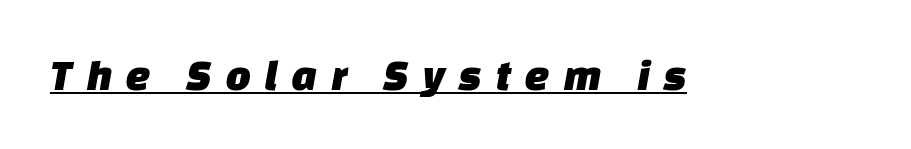
The image shows 45 px sans-serif type; set unusually wide letter spacing (+0.29 em), underlined; low stroke contrast and a large x-height.
